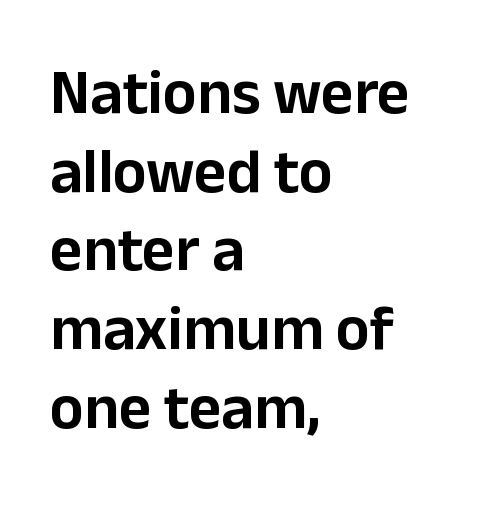
Q: Is the text italic (slanted)? A: No, it is upright.
Q: Is the typeface a serif or a sans-serif typeface? A: Sans-serif.
Q: Is the text underlined? A: No.
Q: How is the paragraph aligned? A: Left-aligned.
Q: Is the spacing between letters normal or unusually wide? A: Normal.
Q: Is the spacing between lines tight, normal or loose? A: Normal.
Q: Width (condensed, normal, or wide)? A: Normal.
Q: Stroke contrast? A: Low.
Q: x-height? A: Medium.
Q: Monospaced? A: No.
